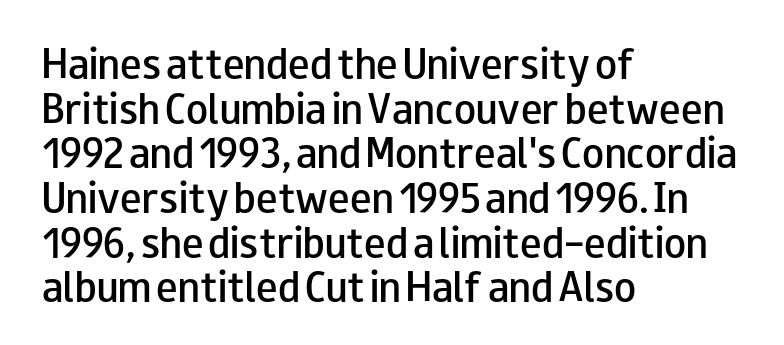
Look at the bottom of the vertical strokes: they stop flat, with no serifs. A somewhat darkened texture: the type is semibold rather than bold. This rendering leaves character spacing at its baseline value. Underline: absent. Tall strokes in this sample are plumb rather than angled.
